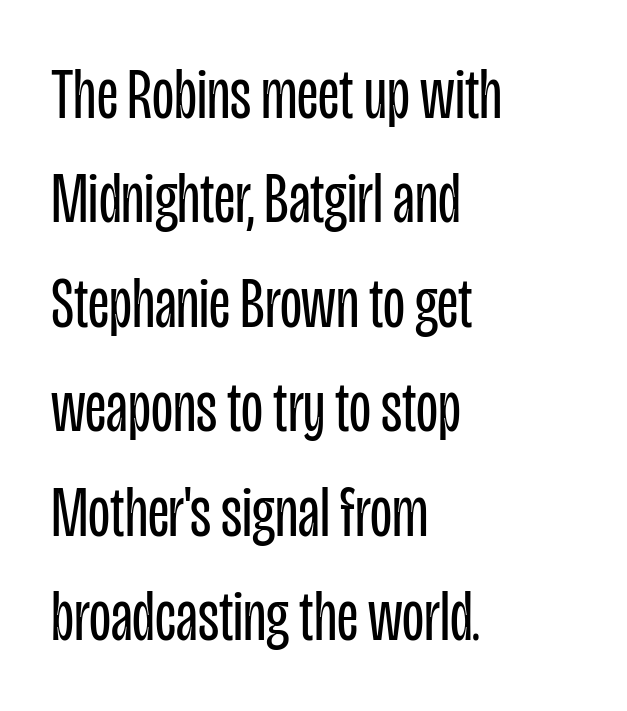
Q: Is the text bold? A: No.
Q: Is the text italic (slanted)? A: No, it is upright.
Q: Is the typeface a serif or a sans-serif typeface? A: Sans-serif.
Q: Is the text underlined? A: No.
Q: How is the paragraph aligned? A: Left-aligned.
Q: Is the spacing between letters normal or unusually wide? A: Normal.
Q: Is the spacing between lines tight, normal or loose? A: Normal.
Q: Width (condensed, normal, or wide)? A: Condensed.
Q: Stroke contrast? A: Low.
Q: x-height? A: Large.
Q: Monospaced? A: No.
